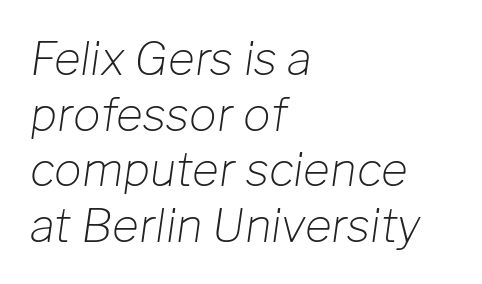
Is the type slanted? Yes — the strokes lean at a clear angle. The lines in this sample share a left origin and differ only in where they stop. The passage shown has conventional tracking throughout. This rendering features lettering with no underline. Is the stroke heavy? The answer is a plain regular-or-lighter.
